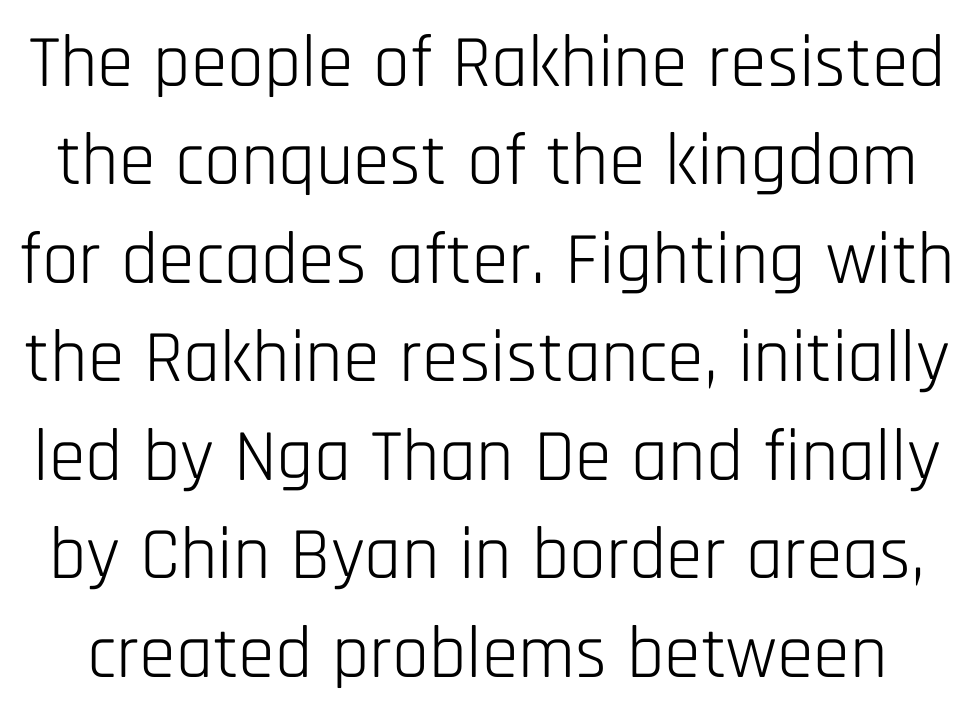
The letters stand straight up with perfectly vertical stems. The passage shown is not underscored anywhere. Is this a fixed-width face? No — the glyphs have proportional, varying widths. Compared with typical paragraphs, the rows here are spaced about the same. Observe the ordinary spacing: letters are neighbours, not strangers. No chunkiness to these letters — they're not bold.
